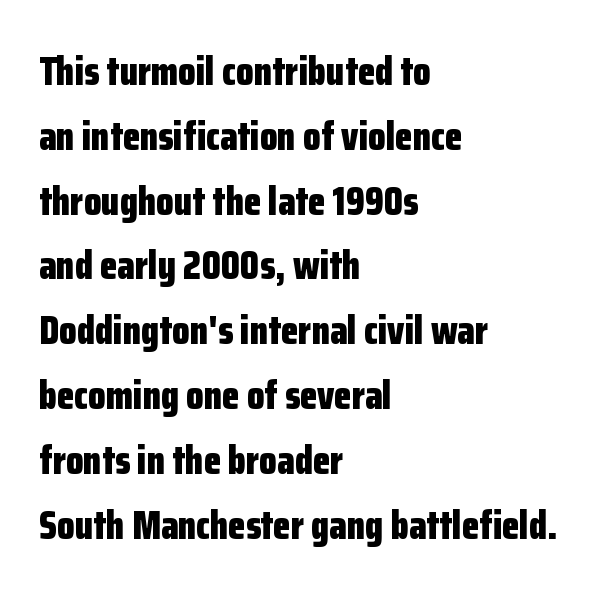
Q: Is the text bold? A: Yes.
Q: Is the text italic (slanted)? A: No, it is upright.
Q: Is the typeface a serif or a sans-serif typeface? A: Sans-serif.
Q: Is the text underlined? A: No.
Q: How is the paragraph aligned? A: Left-aligned.
Q: Is the spacing between letters normal or unusually wide? A: Normal.
Q: Is the spacing between lines tight, normal or loose? A: Normal.
Q: Width (condensed, normal, or wide)? A: Condensed.
Q: Stroke contrast? A: Low.
Q: x-height? A: Medium.
Q: Monospaced? A: No.
